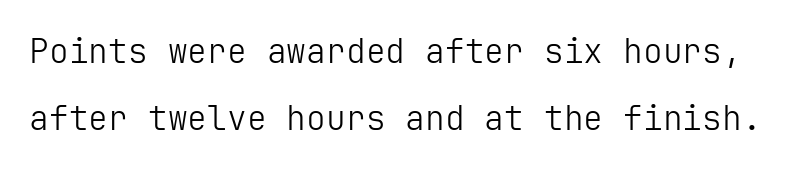
{"serif": "no", "italic": "no", "bold": "no", "weight": "light", "width": "normal", "stroke_contrast": "low", "x_height": "medium", "underline": "no", "line_spacing": "loose", "line_spacing_ratio": 2.04, "letter_spacing": "normal", "letter_spacing_em": 0.0, "glyph_px": 33}
